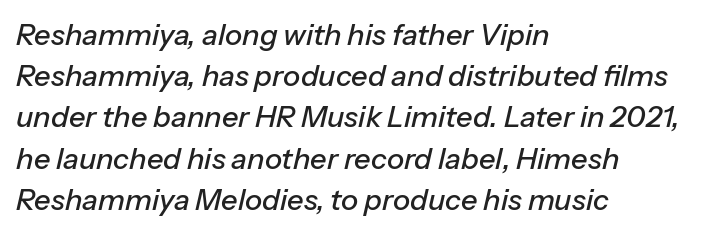
The image shows 29 px text type, italic (leaning right); set left-aligned, normal line spacing (1.42x), normal letter spacing, not underlined; low stroke contrast and a medium x-height.
